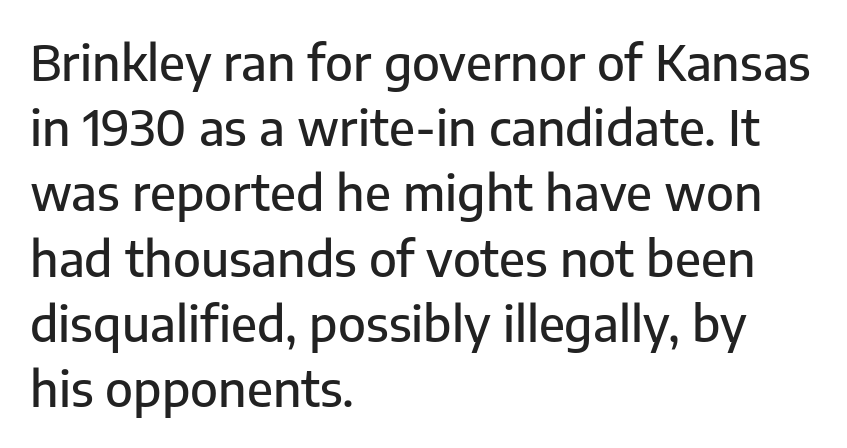
The lines are quadded left. Just letters on the line, the space beneath them empty. The characters display no serif detailing; their extremities are plain. Ordinary non-slanted type is in use.
